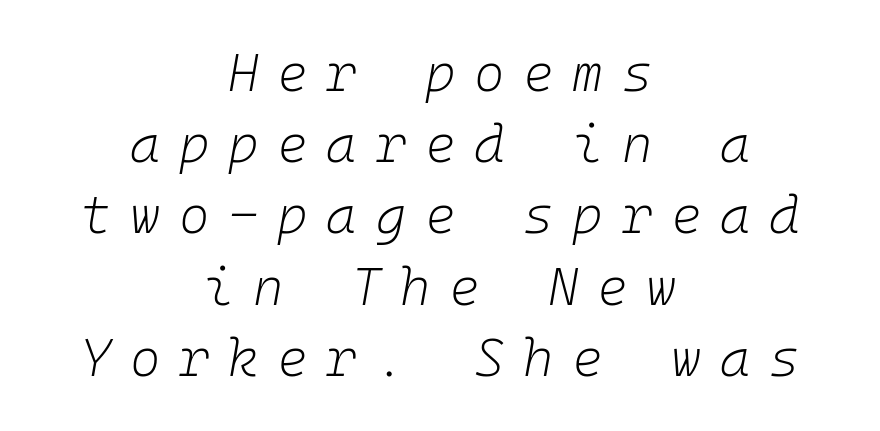
Q: Is the text bold? A: No.
Q: Is the text italic (slanted)? A: Yes, it leans right by about 10 degrees.
Q: Is the text underlined? A: No.
Q: How is the paragraph aligned? A: Centered.
Q: Is the spacing between letters normal or unusually wide? A: Unusually wide.
Q: Is the spacing between lines tight, normal or loose? A: Normal.
Q: Width (condensed, normal, or wide)? A: Normal.
Q: Stroke contrast? A: Low.
Q: x-height? A: Medium.
Q: Monospaced? A: Yes.
